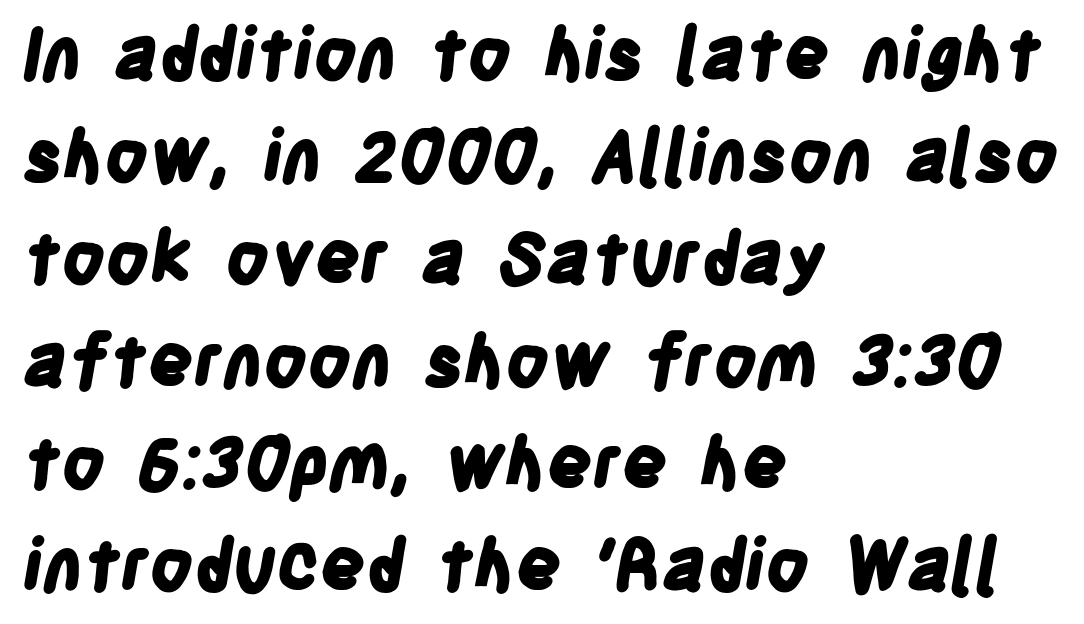
The image shows 71 px bold, condensed sans-serif type; set left-aligned, normal line spacing (1.44x), normal letter spacing, not underlined; low stroke contrast and a large x-height.
